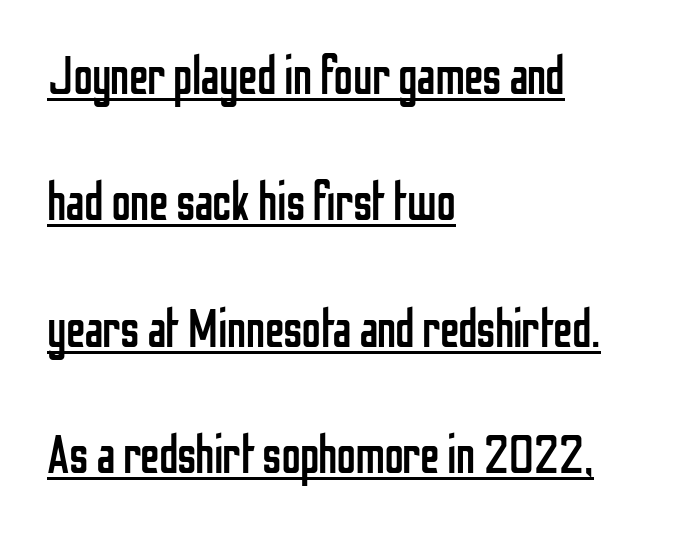
The image shows 54 px regular-weight, condensed sans-serif type, upright; set left-aligned, loose line spacing (2.34x), normal letter spacing, underlined; low stroke contrast and a medium x-height.
